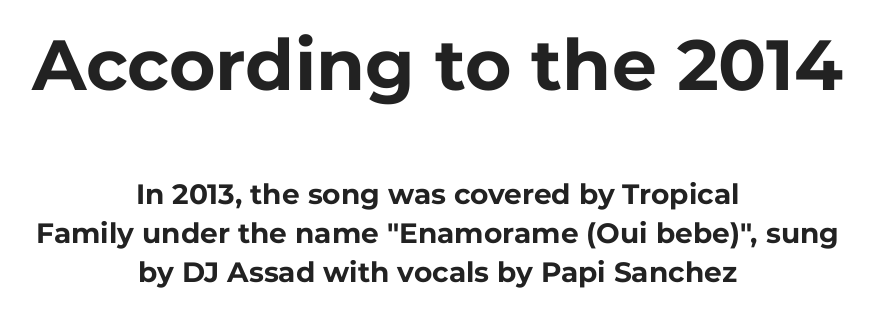
Q: Is the text bold? A: Yes.
Q: Is the text italic (slanted)? A: No, it is upright.
Q: Is the typeface a serif or a sans-serif typeface? A: Sans-serif.
Q: Is the text underlined? A: No.
Q: How is the paragraph aligned? A: Centered.
Q: Is the spacing between letters normal or unusually wide? A: Normal.
Q: Is the spacing between lines tight, normal or loose? A: Normal.
Q: Which block of text is set in a larger size, the first (top) or the second (bottom)? A: The first (top) one.
Q: Width (condensed, normal, or wide)? A: Normal.
Q: Stroke contrast? A: Low.
Q: x-height? A: Medium.
Q: Monospaced? A: No.
